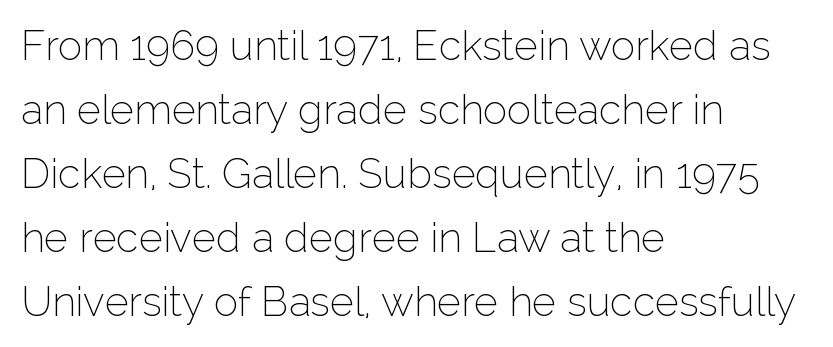
The image shows 41 px thin sans-serif type, upright; set left-aligned, normal line spacing (1.56x), normal letter spacing, not underlined; low stroke contrast and a medium x-height.
